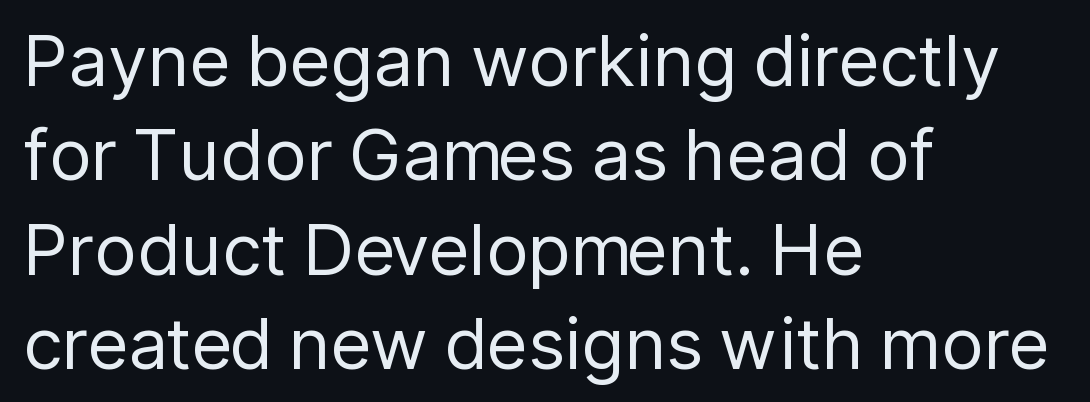
The image shows 71 px regular-weight sans-serif type, upright; set left-aligned, normal line spacing (1.33x), normal letter spacing, not underlined; low stroke contrast and a medium x-height.
